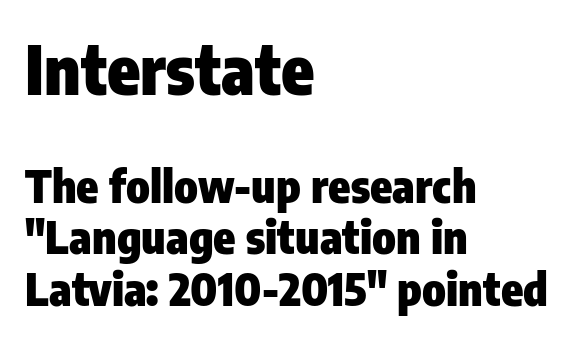
Q: Is the text bold? A: Yes.
Q: Is the text italic (slanted)? A: No, it is upright.
Q: Is the typeface a serif or a sans-serif typeface? A: Sans-serif.
Q: Is the text underlined? A: No.
Q: How is the paragraph aligned? A: Left-aligned.
Q: Is the spacing between letters normal or unusually wide? A: Normal.
Q: Is the spacing between lines tight, normal or loose? A: Tight.
Q: Which block of text is set in a larger size, the first (top) or the second (bottom)? A: The first (top) one.
Q: Width (condensed, normal, or wide)? A: Condensed.
Q: Stroke contrast? A: Low.
Q: x-height? A: Medium.
Q: Monospaced? A: No.
